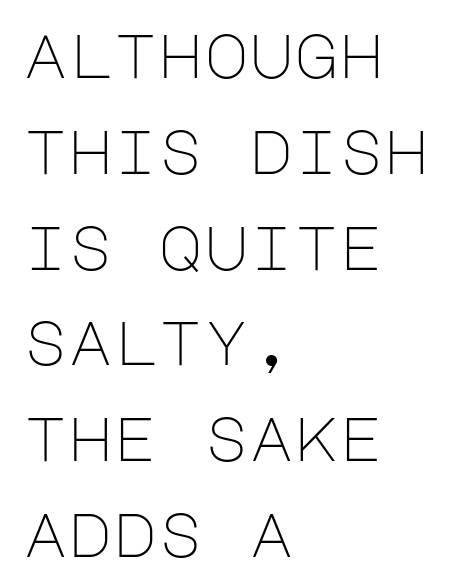
Nope, not italic — everything's standing straight. Grotesque or geometric, the face here clearly has no serifs. The designer left line spacing at the default. Does extra space separate the letters? No, they use regular spacing. All the whitespace from short lines collects on the right.
